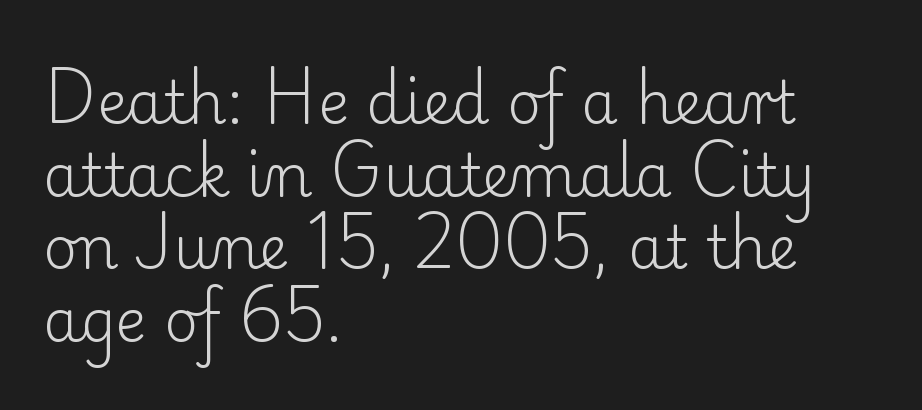
The image shows 59 px light type, upright; set left-aligned, line spacing 1.23x, normal letter spacing, not underlined; low stroke contrast and a small x-height.
